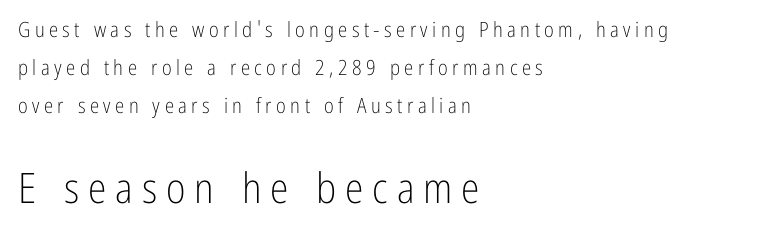
Q: Is the text bold? A: No.
Q: Is the text italic (slanted)? A: No, it is upright.
Q: Is the typeface a serif or a sans-serif typeface? A: Sans-serif.
Q: Is the text underlined? A: No.
Q: How is the paragraph aligned? A: Left-aligned.
Q: Is the spacing between letters normal or unusually wide? A: Unusually wide.
Q: Which block of text is set in a larger size, the first (top) or the second (bottom)? A: The second (bottom) one.
Q: Width (condensed, normal, or wide)? A: Condensed.
Q: Stroke contrast? A: Low.
Q: x-height? A: Medium.
Q: Monospaced? A: No.
